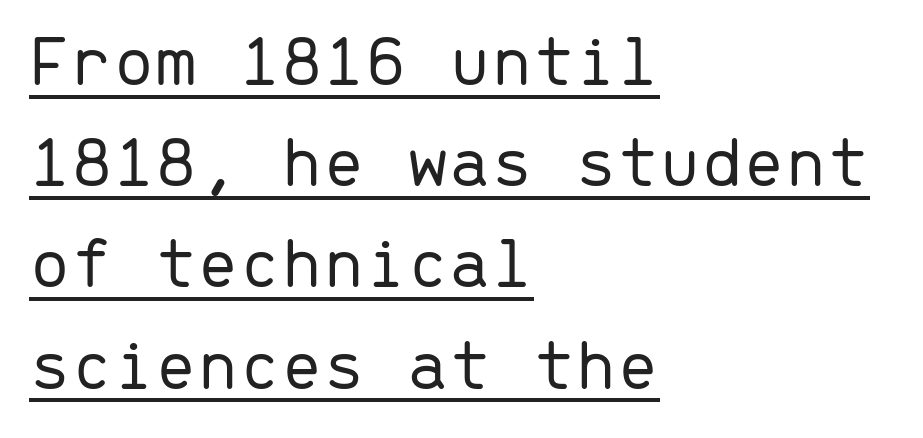
Q: Is the text bold? A: No.
Q: Is the text italic (slanted)? A: No, it is upright.
Q: Is the typeface a serif or a sans-serif typeface? A: Sans-serif.
Q: Is the text underlined? A: Yes.
Q: How is the paragraph aligned? A: Left-aligned.
Q: Is the spacing between letters normal or unusually wide? A: Normal.
Q: Is the spacing between lines tight, normal or loose? A: Normal.
Q: Width (condensed, normal, or wide)? A: Normal.
Q: Stroke contrast? A: Low.
Q: x-height? A: Medium.
Q: Monospaced? A: Yes.
